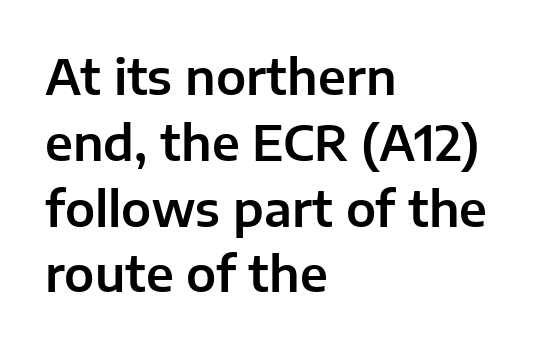
A clean baseline with only descenders dipping below it. Is the letter spacing exaggerated? No — it looks like the ordinary default. Interline gaps are of average width in this sample. Casual observation: everything's shoved over to the left. Note the varied advance widths — an 'i' is clearly narrower than an 'm'. The specimen reads as upright at a glance.
